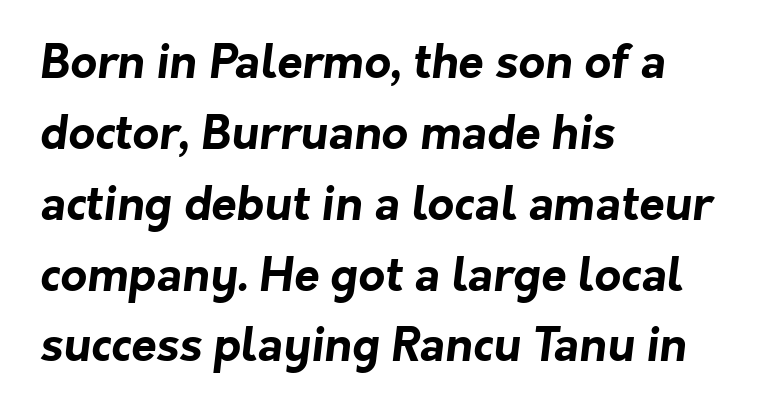
The image shows 46 px bold sans-serif type; set left-aligned, normal line spacing (1.54x), normal letter spacing, not underlined; low stroke contrast and a medium x-height.
